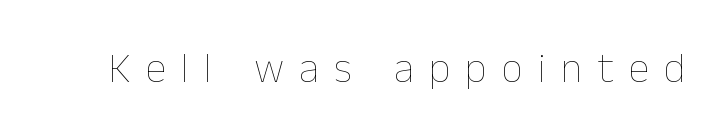
The image shows 42 px thin type, upright; set unusually wide letter spacing (+0.36 em), not underlined; low stroke contrast and a medium x-height.
